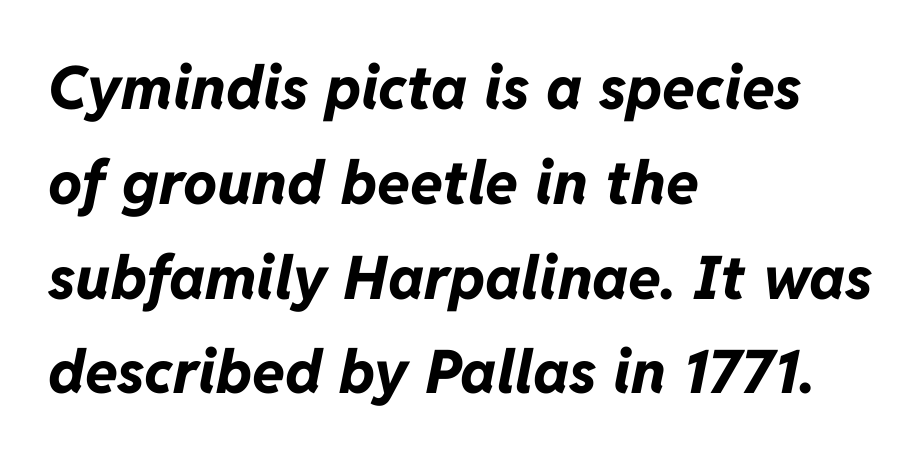
The image shows 60 px bold type, italic (leaning right); set left-aligned, normal line spacing (1.58x), normal letter spacing, not underlined; low stroke contrast and a medium x-height.
